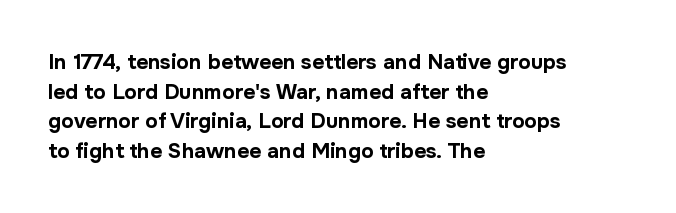
{"italic": "no", "bold": "yes", "underline": "no", "align": "left", "line_spacing": "normal", "line_spacing_ratio": 1.41, "letter_spacing": "normal", "letter_spacing_em": 0.0, "glyph_px": 21}
